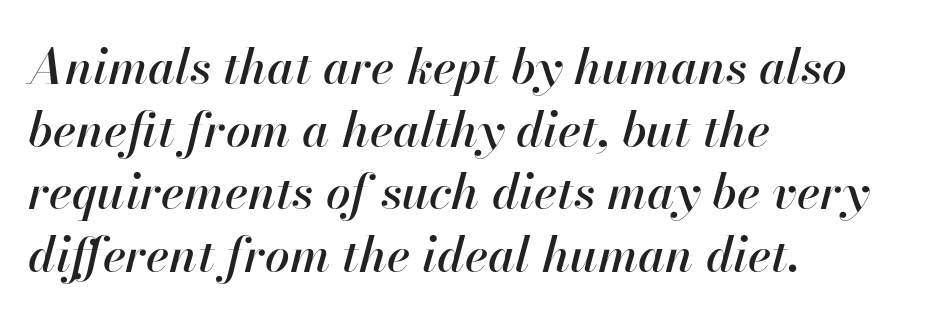
The image shows 49 px text type, italic (leaning right); set left-aligned, normal line spacing (1.28x), normal letter spacing, not underlined; high stroke contrast and a small x-height.
